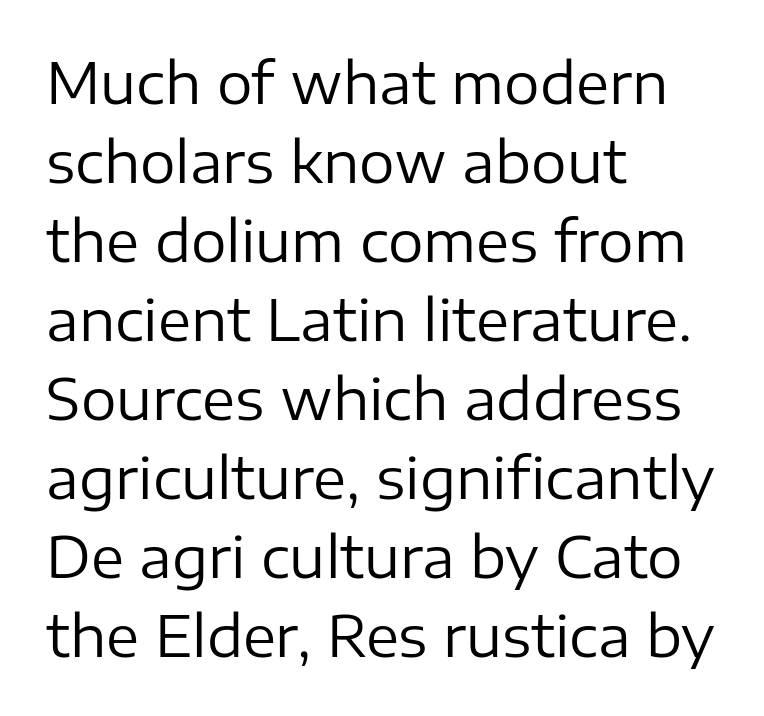
The image shows 56 px regular-weight sans-serif type, upright; set left-aligned, normal line spacing (1.41x), normal letter spacing, not underlined; low stroke contrast and a medium x-height.
